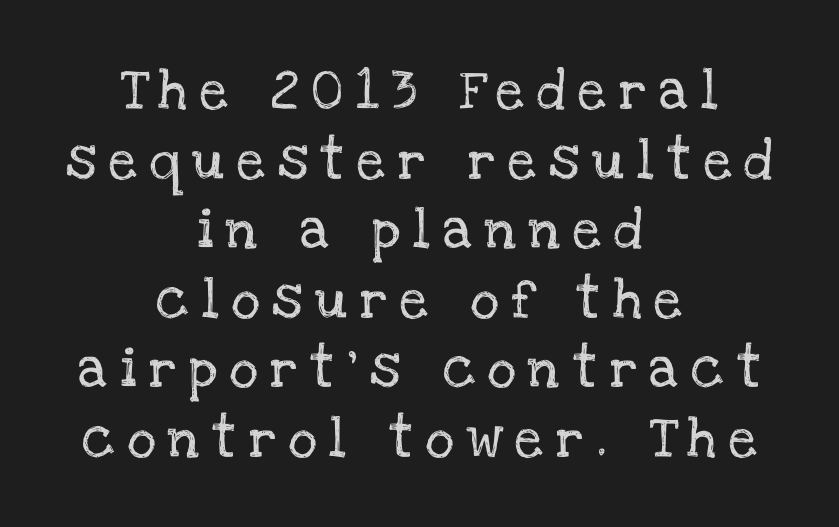
Does extra space separate the letters? Yes, quite a lot of it. Is this a fixed-width face? No — the glyphs have proportional, varying widths. Casual observation: everything's sitting right in the middle. The type sits square on the baseline with zero lean. Yep, those are serifs on the letters. Underlining? Definitely not there.
